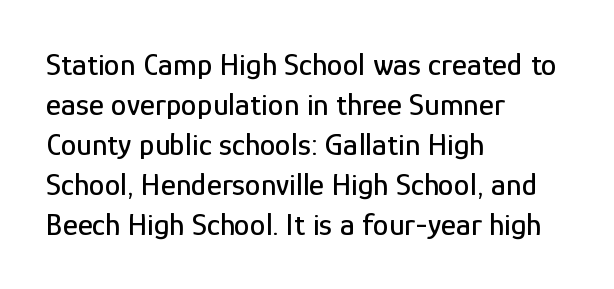
Ascenders rise straight up at ninety degrees. The space directly below the letters is spotless. In terms of letterform style, serifs are entirely absent. The face used here is proportionally spaced, like ordinary book or web type.
